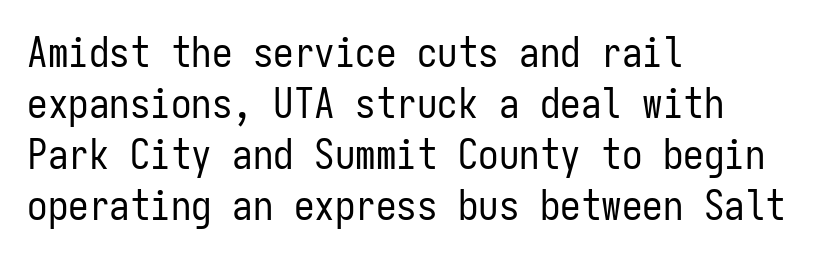
Spacing verdict: monospaced, one width for all characters. Serifs: no, the terminals of the letterforms are clean. The lettering holds an erect, upright posture throughout. A bare baseline throughout the passage. The horizontal fit of the characters is conventional and even. Unbolded letterforms with no extra heft.
